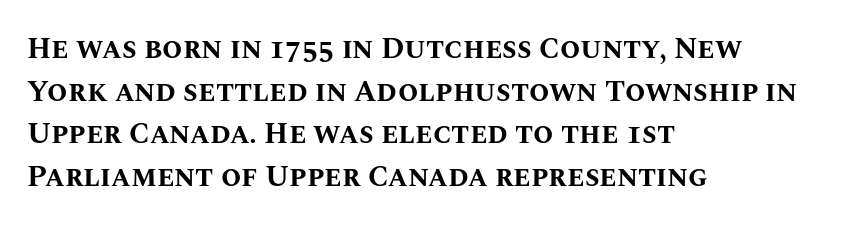
The image shows 29 px bold type, upright; set left-aligned, normal line spacing (1.47x), normal letter spacing, not underlined; medium stroke contrast and a large x-height.
